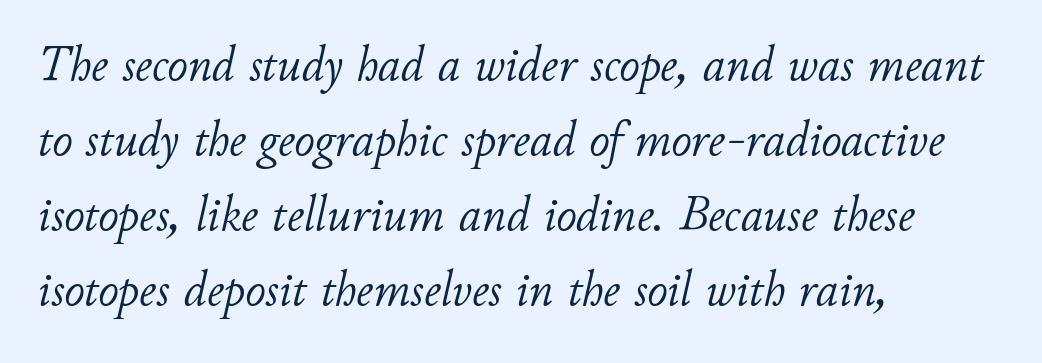
The image shows 50 px light type, italic (leaning right); set left-aligned, normal line spacing (1.5x), normal letter spacing, not underlined; low stroke contrast and a small x-height.
